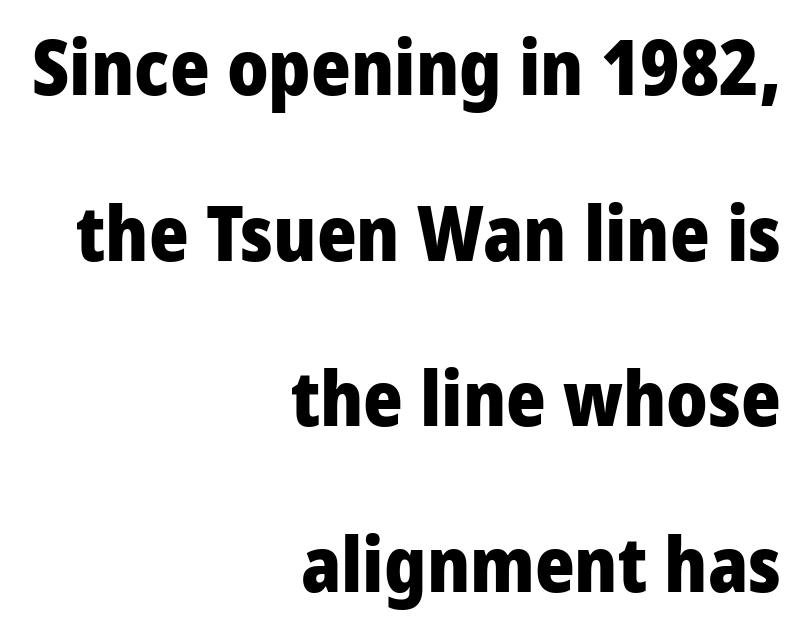
Q: Is the text bold? A: Yes.
Q: Is the text italic (slanted)? A: No, it is upright.
Q: Is the typeface a serif or a sans-serif typeface? A: Sans-serif.
Q: Is the text underlined? A: No.
Q: How is the paragraph aligned? A: Right-aligned.
Q: Is the spacing between letters normal or unusually wide? A: Normal.
Q: Is the spacing between lines tight, normal or loose? A: Loose.
Q: Width (condensed, normal, or wide)? A: Condensed.
Q: Stroke contrast? A: Low.
Q: x-height? A: Large.
Q: Monospaced? A: No.
